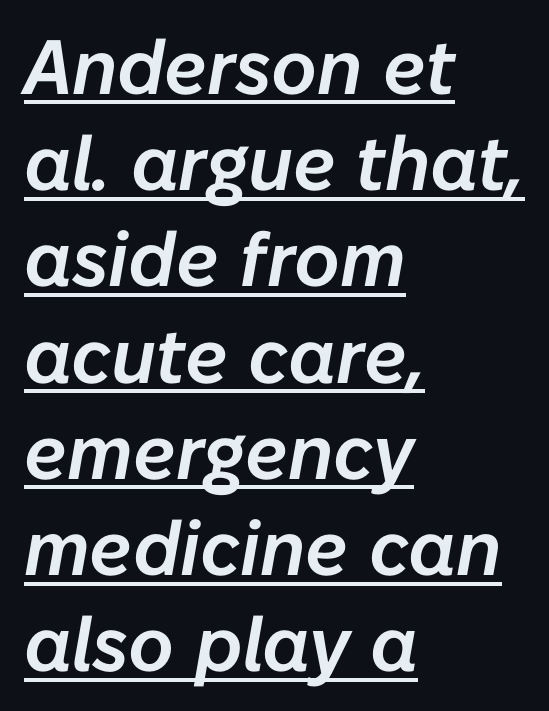
The image shows 77 px text type, italic (leaning right); set left-aligned, normal line spacing (1.25x), normal letter spacing, underlined; low stroke contrast and a medium x-height.
